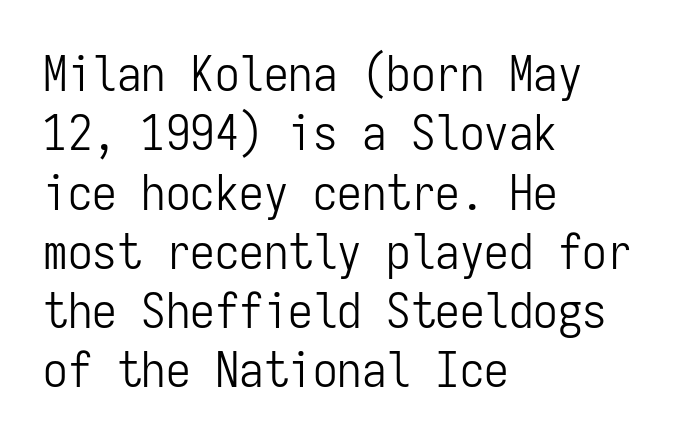
Rendered with straight, roman letterforms. The space directly below the letters is spotless. Typeset ragged right — the left edge is the straight one. The rendering uses typewriter-style spacing with identical character cells. The tracking reads as untouched default to a designer's eye. The face looks like a standard text weight, possibly lighter.
